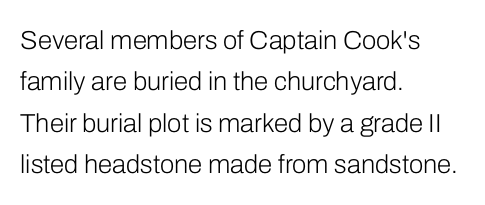
{"italic": "no", "bold": "no", "underline": "no", "align": "left", "line_spacing": "normal", "line_spacing_ratio": 1.59, "letter_spacing": "normal", "letter_spacing_em": 0.0, "glyph_px": 26}
